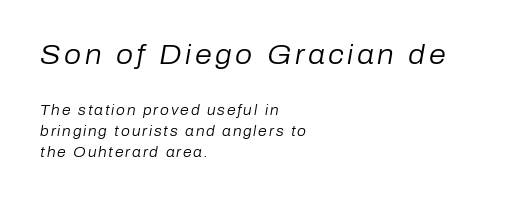
Q: Is the text bold? A: No.
Q: Is the text italic (slanted)? A: Yes, it leans right by about 10 degrees.
Q: Is the text underlined? A: No.
Q: How is the paragraph aligned? A: Left-aligned.
Q: Is the spacing between lines tight, normal or loose? A: Normal.
Q: Which block of text is set in a larger size, the first (top) or the second (bottom)? A: The first (top) one.
